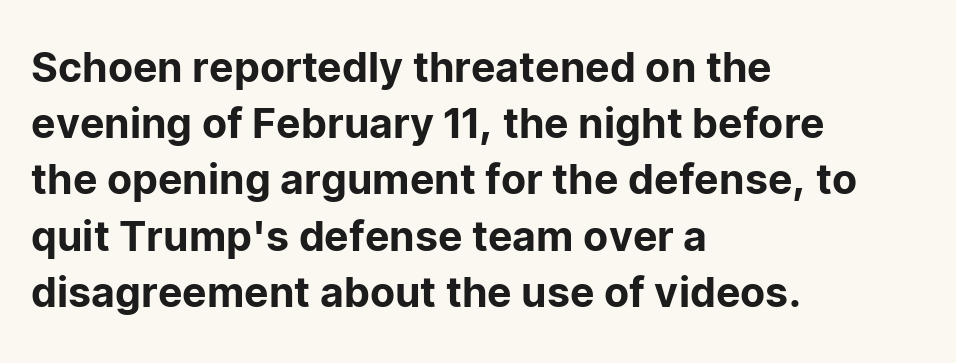
The image shows 41 px sans-serif type, upright; set left-aligned, normal line spacing (1.37x), normal letter spacing, not underlined; low stroke contrast and a medium x-height.
